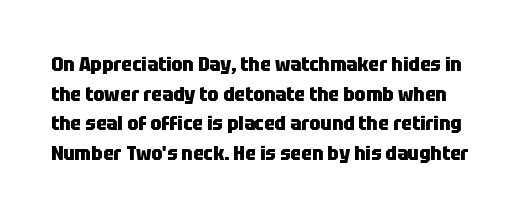
{"italic": "no", "bold": "yes", "underline": "no", "line_spacing": "normal", "line_spacing_ratio": 1.48, "letter_spacing": "normal", "letter_spacing_em": 0.0, "glyph_px": 20}
